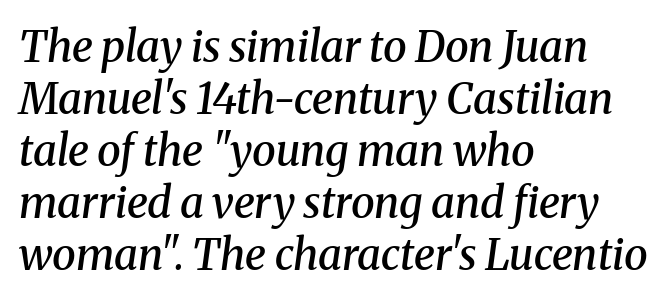
Q: Is the text bold? A: Semi-bold.
Q: Is the text italic (slanted)? A: Yes, it leans right by about 8 degrees.
Q: Is the typeface a serif or a sans-serif typeface? A: Serif.
Q: Is the text underlined? A: No.
Q: How is the paragraph aligned? A: Left-aligned.
Q: Is the spacing between letters normal or unusually wide? A: Normal.
Q: Width (condensed, normal, or wide)? A: Normal.
Q: Stroke contrast? A: Medium.
Q: x-height? A: Medium.
Q: Monospaced? A: No.
